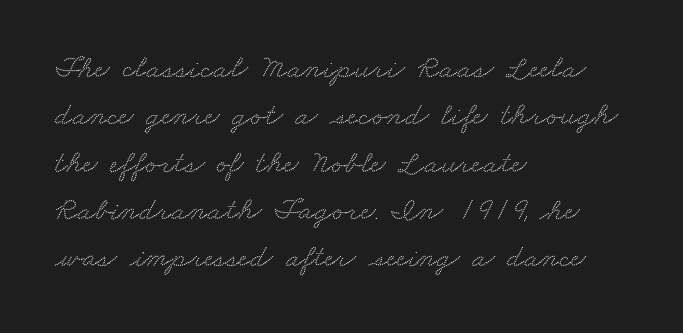
The image shows 32 px wide serif type; set left-aligned, normal line spacing (1.48x), normal letter spacing, not underlined; low stroke contrast and a small x-height.
